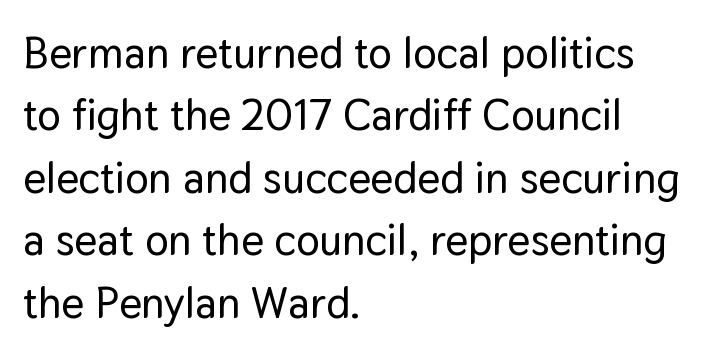
{"serif": "no", "italic": "no", "width": "normal", "stroke_contrast": "low", "x_height": "medium", "monospaced": "no", "underline": "no", "align": "left", "line_spacing": "normal", "line_spacing_ratio": 1.42, "letter_spacing": "normal", "letter_spacing_em": 0.0, "glyph_px": 44}
